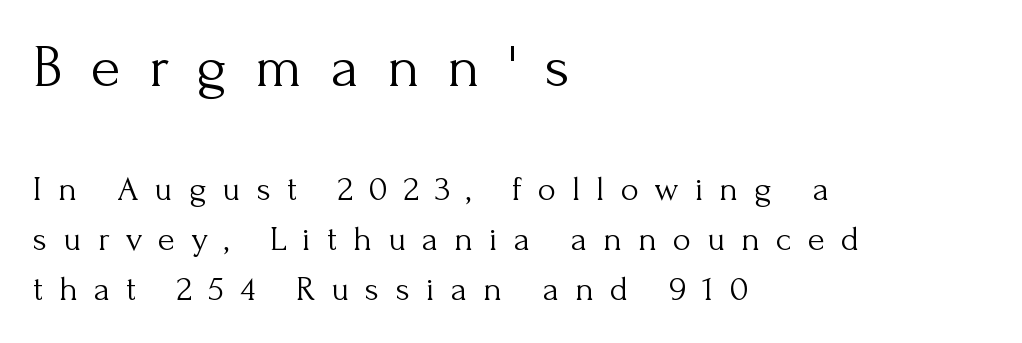
{"serif": "yes", "italic": "no", "bold": "no", "weight": "light", "width": "normal", "stroke_contrast": "medium", "x_height": "small", "monospaced": "no", "underline": "no", "align": "left", "line_spacing": "normal", "line_spacing_ratio": 1.44, "letter_spacing": "wide", "letter_spacing_em": 0.46, "larger_block": "first", "size_ratio": 1.74, "glyph_px": 61}
